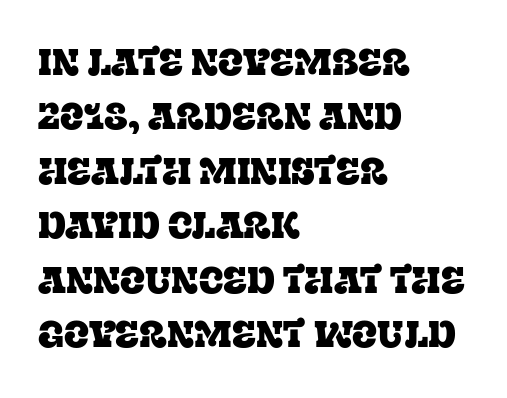
The image shows 37 px serif type, upright; set left-aligned, normal line spacing (1.47x), normal letter spacing, not underlined; low stroke contrast and a large x-height.
